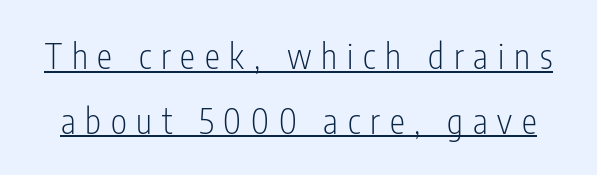
Q: Is the text bold? A: No.
Q: Is the text italic (slanted)? A: No, it is upright.
Q: Is the typeface a serif or a sans-serif typeface? A: Sans-serif.
Q: Is the text underlined? A: Yes.
Q: Is the spacing between letters normal or unusually wide? A: Unusually wide.
Q: Is the spacing between lines tight, normal or loose? A: Loose.
Q: Width (condensed, normal, or wide)? A: Condensed.
Q: Stroke contrast? A: Low.
Q: x-height? A: Medium.
Q: Monospaced? A: No.
